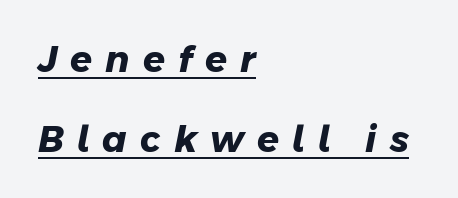
Q: Is the text bold? A: Yes.
Q: Is the typeface a serif or a sans-serif typeface? A: Sans-serif.
Q: Is the text underlined? A: Yes.
Q: How is the paragraph aligned? A: Left-aligned.
Q: Is the spacing between letters normal or unusually wide? A: Unusually wide.
Q: Is the spacing between lines tight, normal or loose? A: Loose.
Q: Width (condensed, normal, or wide)? A: Normal.
Q: Stroke contrast? A: Low.
Q: x-height? A: Medium.
Q: Monospaced? A: No.
